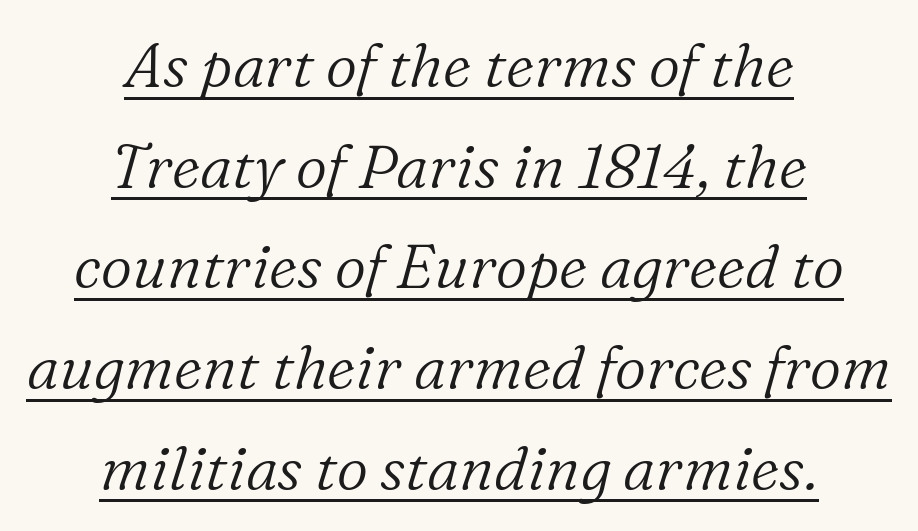
The image shows 61 px light serif type, italic (leaning right); set centered, normal line spacing (1.65x), normal letter spacing, underlined; low stroke contrast and a medium x-height.
